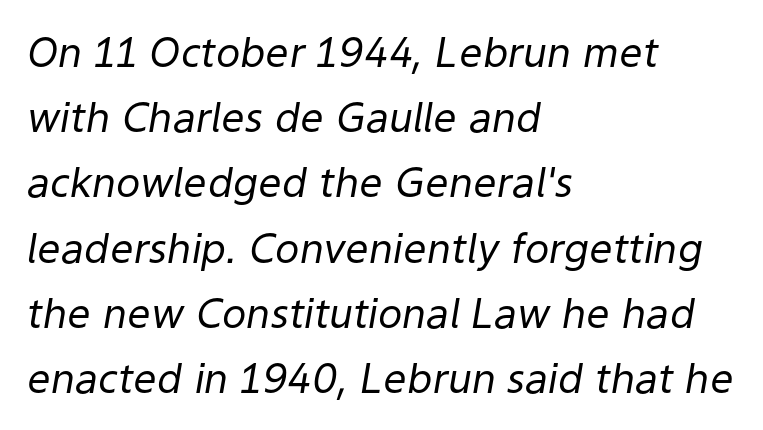
{"italic": "yes", "lean": "right", "slant_degrees": 9, "bold": "no", "weight": "regular", "width": "normal", "stroke_contrast": "low", "x_height": "medium", "monospaced": "no", "underline": "no", "align": "left", "line_spacing": "normal", "line_spacing_ratio": 1.59, "letter_spacing": "normal", "letter_spacing_em": 0.0, "glyph_px": 41}
